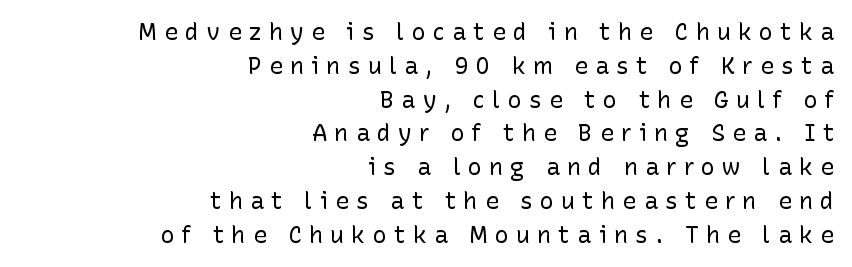
Any mark beneath the type? The region is blank. Baseline-to-baseline distance is the conventional proportion of letter height. Nothing heavy about these letters — not bold at all. The typesetter chose a ragged-left arrangement here. The letters stand upright; this is a roman face.
